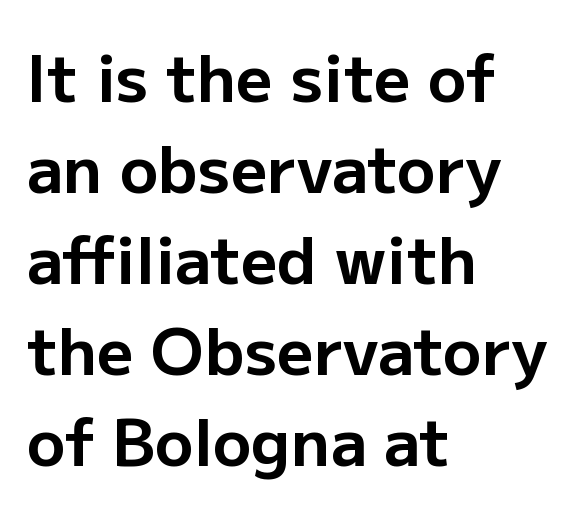
Q: Is the text bold? A: Yes.
Q: Is the text italic (slanted)? A: No, it is upright.
Q: Is the typeface a serif or a sans-serif typeface? A: Sans-serif.
Q: Is the text underlined? A: No.
Q: How is the paragraph aligned? A: Left-aligned.
Q: Is the spacing between letters normal or unusually wide? A: Normal.
Q: Is the spacing between lines tight, normal or loose? A: Normal.
Q: Width (condensed, normal, or wide)? A: Normal.
Q: Stroke contrast? A: Low.
Q: x-height? A: Medium.
Q: Monospaced? A: No.
